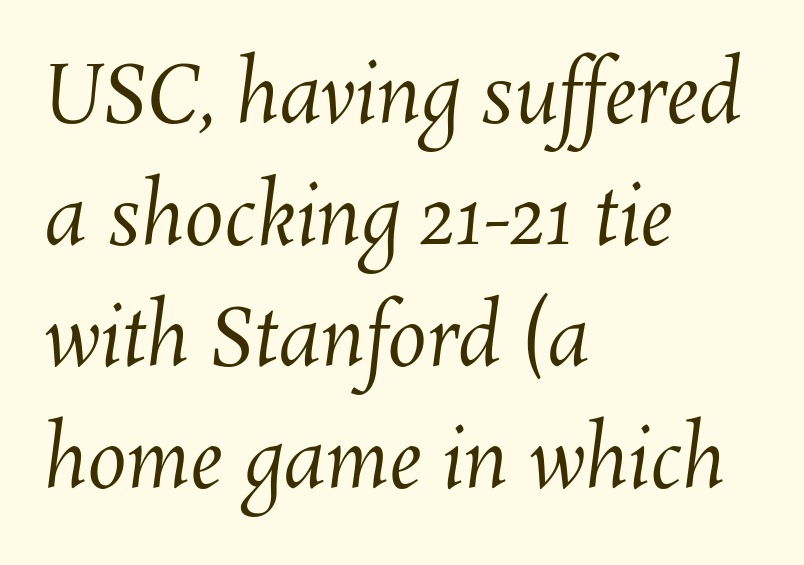
The image shows 79 px regular-weight type; set left-aligned, normal line spacing (1.54x), normal letter spacing, not underlined; medium stroke contrast and a medium x-height.
